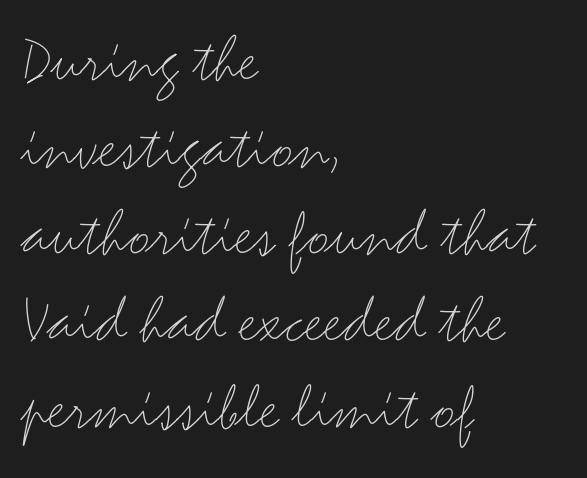
{"serif": "no", "bold": "no", "weight": "light", "width": "wide", "stroke_contrast": "medium", "x_height": "small", "monospaced": "no", "underline": "no", "align": "left", "line_spacing": "normal", "line_spacing_ratio": 1.28, "letter_spacing": "normal", "letter_spacing_em": 0.0, "glyph_px": 68}
